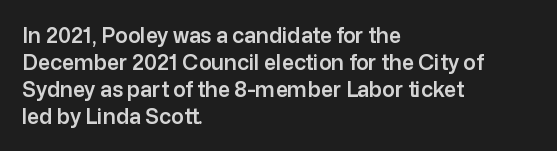
Q: Is the text italic (slanted)? A: No, it is upright.
Q: Is the text underlined? A: No.
Q: How is the paragraph aligned? A: Left-aligned.
Q: Is the spacing between letters normal or unusually wide? A: Normal.
Q: Is the spacing between lines tight, normal or loose? A: Normal.
